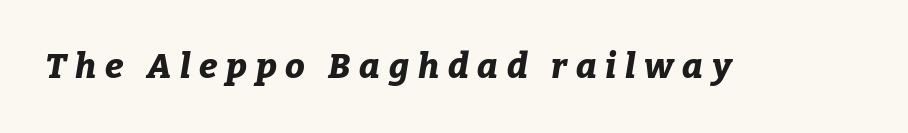
The image shows 35 px bold type, italic (leaning right); set unusually wide letter spacing (+0.25 em), not underlined; low stroke contrast and a medium x-height.
